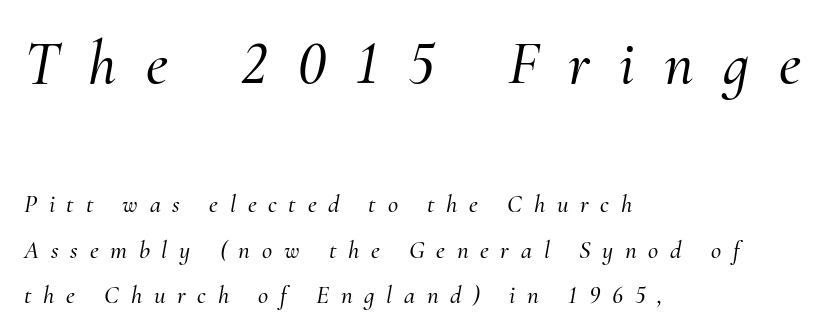
The image shows 63 px serif type, italic (leaning right); set left-aligned, line spacing 1.81x, unusually wide letter spacing (+0.47 em), not underlined; the first (top) block is 2.52x larger; medium stroke contrast and a small x-height.
